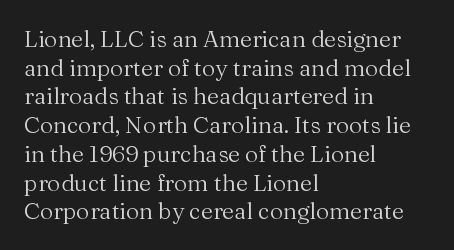
The image shows 23 px text type, upright; set left-aligned, normal line spacing (1.25x), normal letter spacing, not underlined.
